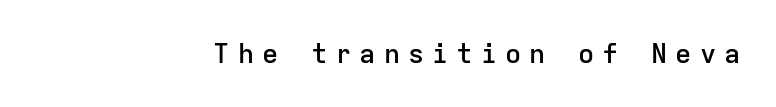
{"italic": "no", "bold": "semi", "underline": "no", "align": "right", "letter_spacing": "wide", "letter_spacing_em": 0.3, "glyph_px": 27}
